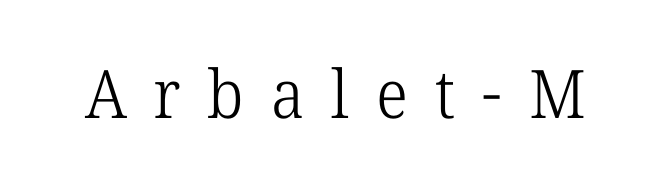
Q: Is the text bold? A: No.
Q: Is the text italic (slanted)? A: No, it is upright.
Q: Is the typeface a serif or a sans-serif typeface? A: Serif.
Q: Is the text underlined? A: No.
Q: Is the spacing between letters normal or unusually wide? A: Unusually wide.
Q: Width (condensed, normal, or wide)? A: Normal.
Q: Stroke contrast? A: Low.
Q: x-height? A: Medium.
Q: Monospaced? A: No.
